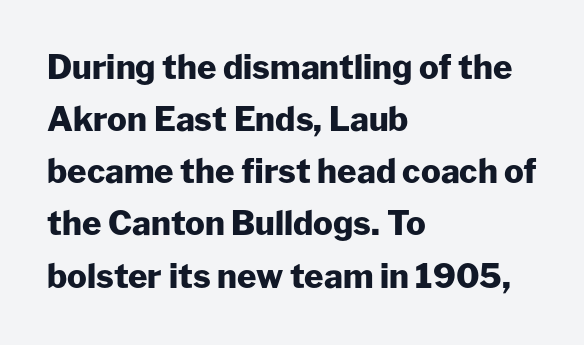
{"serif": "no", "italic": "no", "bold": "yes", "weight": "heavy", "width": "normal", "stroke_contrast": "low", "x_height": "medium", "monospaced": "no", "underline": "no", "align": "left", "line_spacing": "normal", "line_spacing_ratio": 1.58, "letter_spacing": "normal", "letter_spacing_em": 0.0, "glyph_px": 33}
